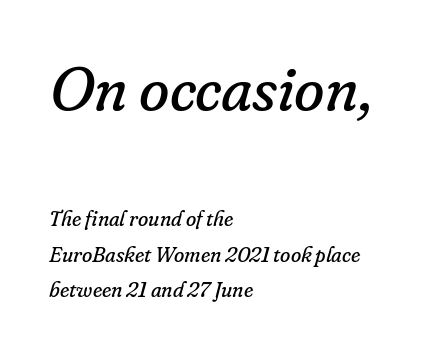
Characters follow at the spacing the type designer built in. The weight would be labelled regular, book, light, or lighter still. The specimen reads as italic at a glance. The passage shown is typed in a proportional face where columns would drift.
